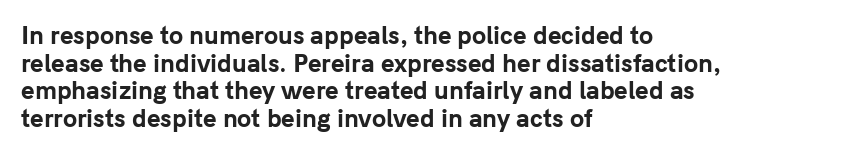
The letters stand upright; this is a roman face. Each word holds together tightly as a unit, with standard inter-letter gaps. Underline: absent. Notice how thick the strokes are: this is what a full bold looks like. The setting favours the left margin, as ordinary paragraphs usually do.
